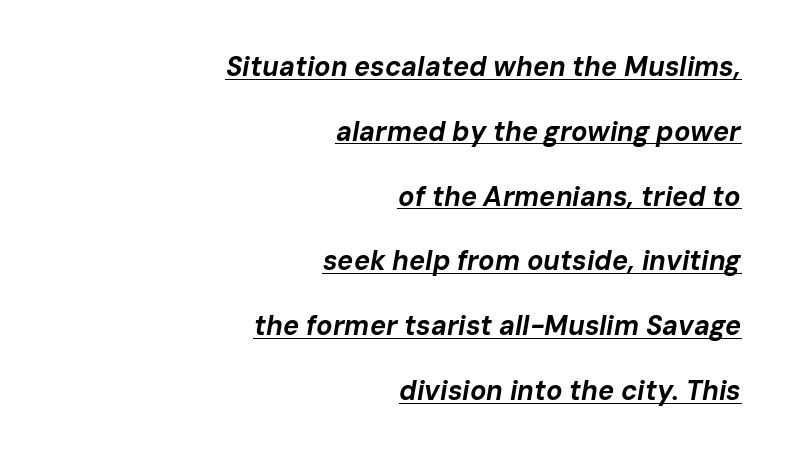
The image shows 27 px bold type, italic (leaning right); set right-aligned, loose line spacing (2.4x), normal letter spacing, underlined.
